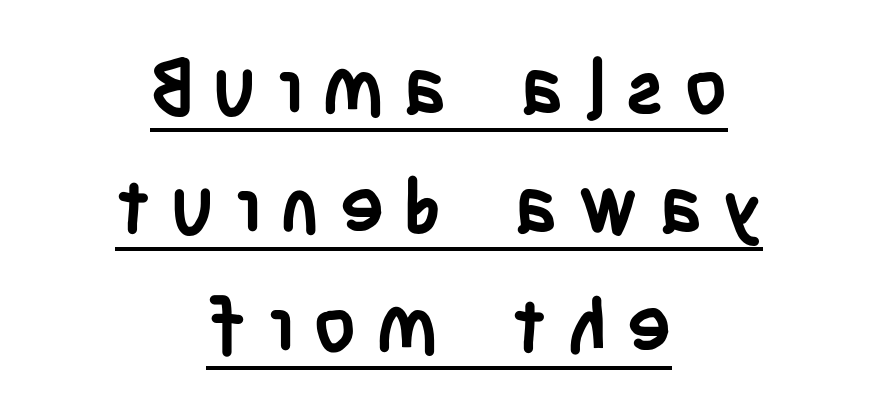
{"serif": "no", "italic": "no", "bold": "yes", "weight": "semibold", "width": "condensed", "stroke_contrast": "low", "x_height": "large", "monospaced": "no", "underline": "yes", "align": "center", "line_spacing": "normal", "line_spacing_ratio": 1.59, "letter_spacing": "wide", "letter_spacing_em": 0.26, "glyph_px": 75}
